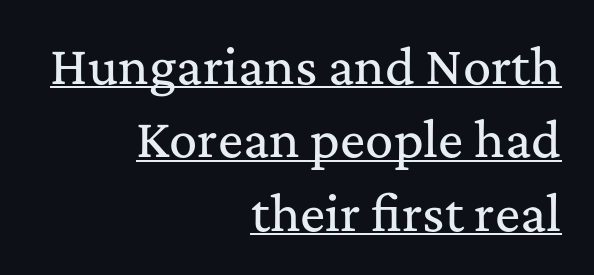
{"serif": "yes", "italic": "no", "width": "normal", "stroke_contrast": "medium", "x_height": "medium", "monospaced": "no", "underline": "yes", "align": "right", "line_spacing": "normal", "line_spacing_ratio": 1.56, "letter_spacing": "normal", "letter_spacing_em": 0.0, "glyph_px": 47}
